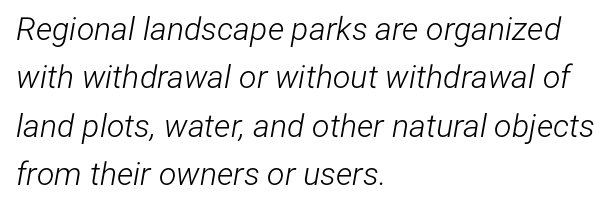
{"italic": "yes", "lean": "right", "slant_degrees": 12, "bold": "no", "weight": "light", "width": "condensed", "stroke_contrast": "low", "x_height": "medium", "monospaced": "no", "underline": "no", "align": "left", "line_spacing": "normal", "line_spacing_ratio": 1.51, "letter_spacing": "normal", "letter_spacing_em": 0.0, "glyph_px": 32}
